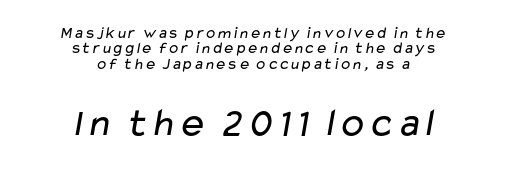
Think of a printed novel: that variable character pitch is what you see here. The glyphs in this specimen are sans serif. The letters sit at their default tracking, neither squeezed nor spread. Is the stroke heavy? The answer is a plain regular-or-lighter.
